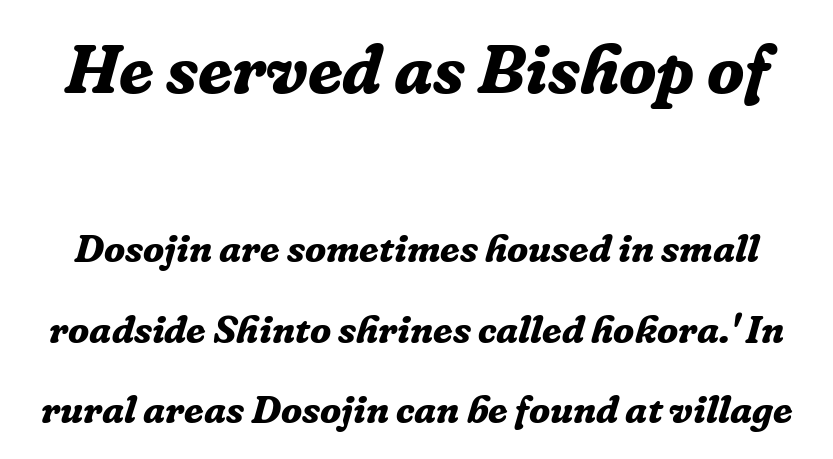
The image shows 69 px bold serif type, italic (leaning right); set loose line spacing (2.07x), normal letter spacing, not underlined; the first (top) block is 1.77x larger; low stroke contrast and a medium x-height.
